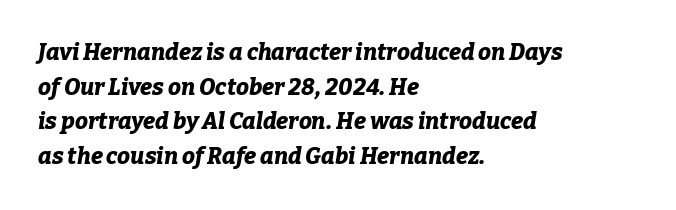
The image shows 23 px bold type, italic (leaning right); set left-aligned, normal line spacing (1.51x), normal letter spacing, not underlined.
